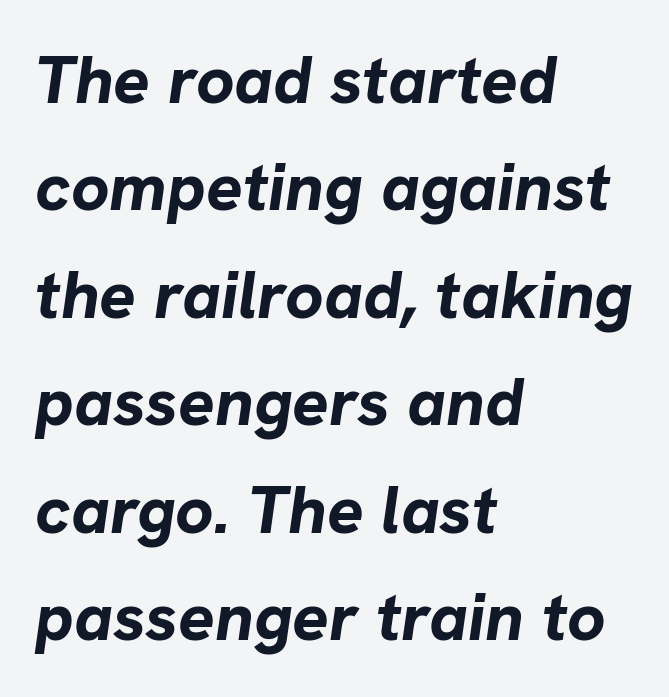
The area under the type is left untouched. This rendering leaves character spacing at its baseline value. Heavy, bold letterforms. Compared with typical paragraphs, the rows here are spaced about the same. The typesetter chose a ragged-right arrangement here. This sample has the flowing, uneven cadence of proportional lettering.
